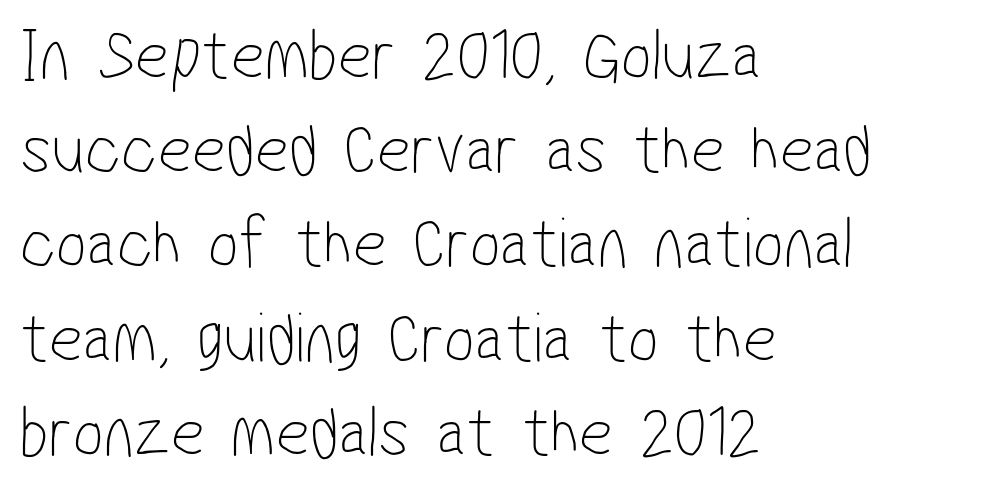
The image shows 73 px thin, condensed sans-serif type; set left-aligned, normal line spacing (1.29x), normal letter spacing, not underlined; low stroke contrast and a medium x-height.
